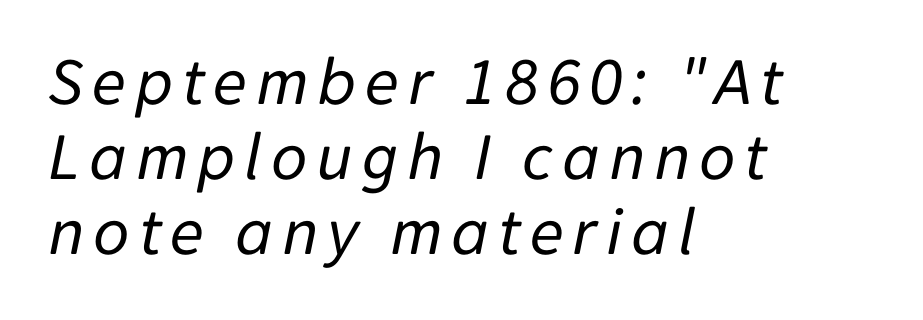
The image shows 70 px regular-weight type, italic (leaning right); set left-aligned, tight line spacing (1.07x), not underlined; low stroke contrast and a medium x-height.
